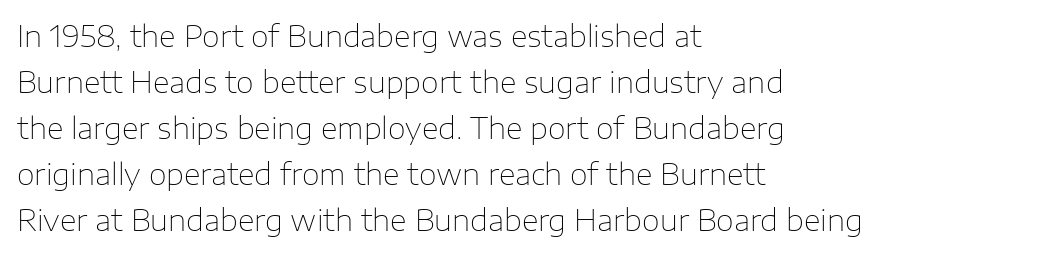
Q: Is the text bold? A: No.
Q: Is the text italic (slanted)? A: No, it is upright.
Q: Is the typeface a serif or a sans-serif typeface? A: Sans-serif.
Q: Is the text underlined? A: No.
Q: How is the paragraph aligned? A: Left-aligned.
Q: Is the spacing between letters normal or unusually wide? A: Normal.
Q: Is the spacing between lines tight, normal or loose? A: Normal.
Q: Width (condensed, normal, or wide)? A: Normal.
Q: Stroke contrast? A: Low.
Q: x-height? A: Medium.
Q: Monospaced? A: No.
